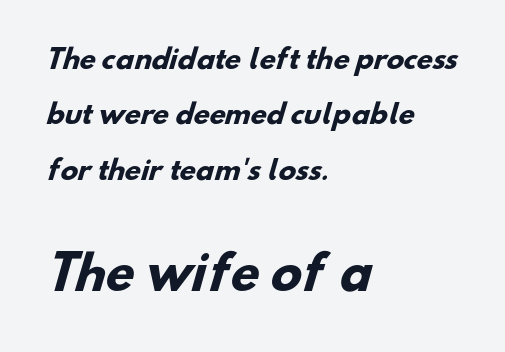
{"serif": "no", "bold": "yes", "weight": "heavy", "width": "normal", "stroke_contrast": "low", "x_height": "small", "monospaced": "no", "underline": "no", "align": "left", "line_spacing": "loose", "line_spacing_ratio": 2.13, "letter_spacing": "normal", "letter_spacing_em": 0.0, "larger_block": "second", "size_ratio": 1.77, "glyph_px": 46}
